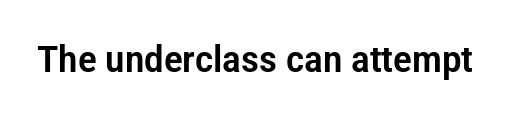
The image shows 37 px condensed sans-serif type, upright; set normal letter spacing, not underlined; low stroke contrast and a medium x-height.
